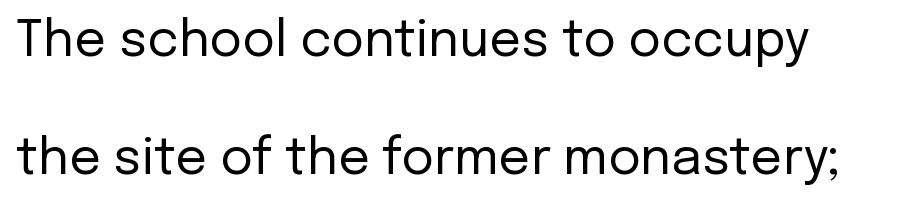
The image shows 50 px regular-weight sans-serif type, upright; set loose line spacing (2.37x), normal letter spacing, not underlined; low stroke contrast and a medium x-height.
